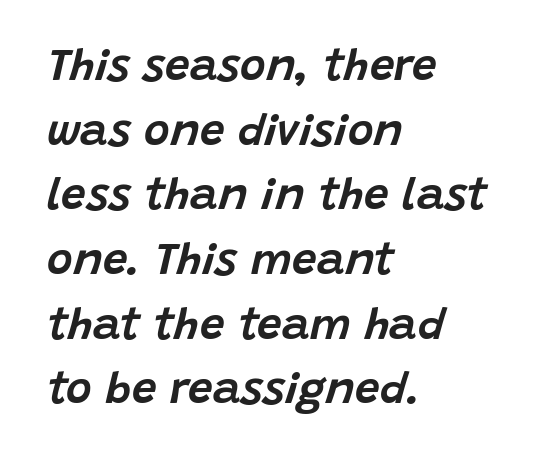
Q: Is the text italic (slanted)? A: Yes, it leans right by about 15 degrees.
Q: Is the text underlined? A: No.
Q: How is the paragraph aligned? A: Left-aligned.
Q: Is the spacing between letters normal or unusually wide? A: Normal.
Q: Is the spacing between lines tight, normal or loose? A: Normal.
Q: Width (condensed, normal, or wide)? A: Normal.
Q: Stroke contrast? A: Low.
Q: x-height? A: Large.
Q: Monospaced? A: No.
